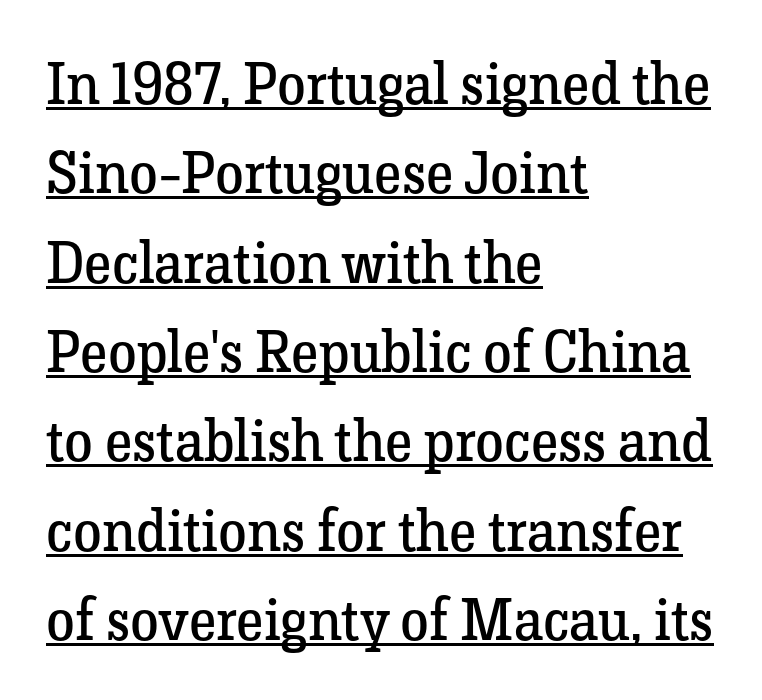
The type family on display is of the serif kind. This reads as an unemphasized weight, regular at the heaviest. Looks like someone drew a line under every word here. No italicization has been applied; the sample stays upright. This rendering leaves character spacing at its baseline value.
